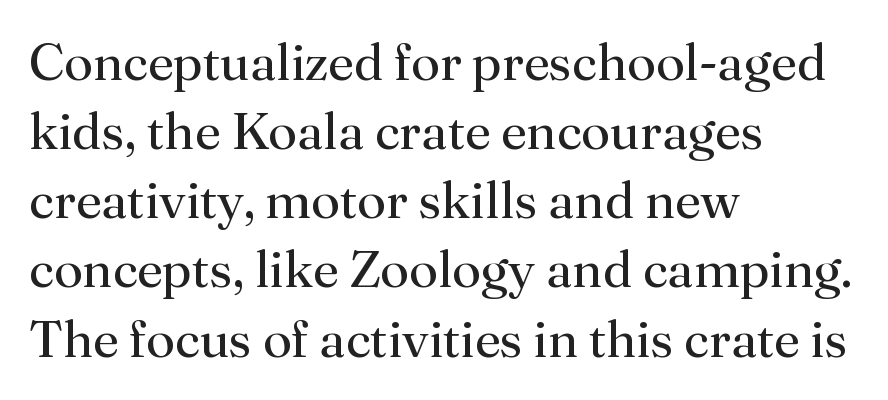
{"serif": "yes", "italic": "no", "bold": "no", "weight": "regular", "width": "normal", "stroke_contrast": "medium", "x_height": "small", "monospaced": "no", "underline": "no", "align": "left", "line_spacing": "normal", "line_spacing_ratio": 1.33, "letter_spacing": "normal", "letter_spacing_em": 0.0, "glyph_px": 52}
